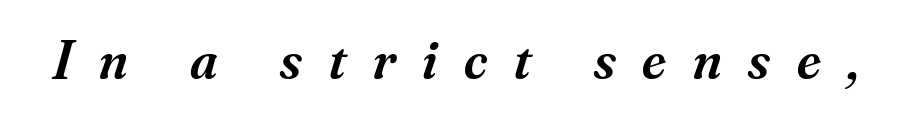
{"serif": "yes", "italic": "yes", "lean": "right", "slant_degrees": 16, "bold": "semi", "weight": "semibold", "width": "normal", "stroke_contrast": "medium", "x_height": "small", "monospaced": "no", "underline": "no", "letter_spacing": "wide", "letter_spacing_em": 0.48, "glyph_px": 56}
